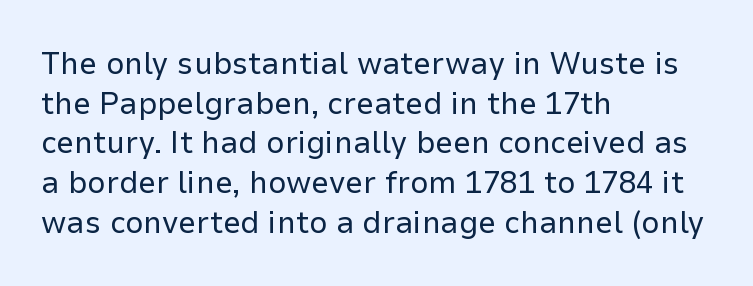
Q: Is the text bold? A: No.
Q: Is the text italic (slanted)? A: No, it is upright.
Q: Is the typeface a serif or a sans-serif typeface? A: Sans-serif.
Q: Is the text underlined? A: No.
Q: How is the paragraph aligned? A: Left-aligned.
Q: Is the spacing between letters normal or unusually wide? A: Normal.
Q: Width (condensed, normal, or wide)? A: Normal.
Q: Stroke contrast? A: Low.
Q: x-height? A: Medium.
Q: Monospaced? A: No.
